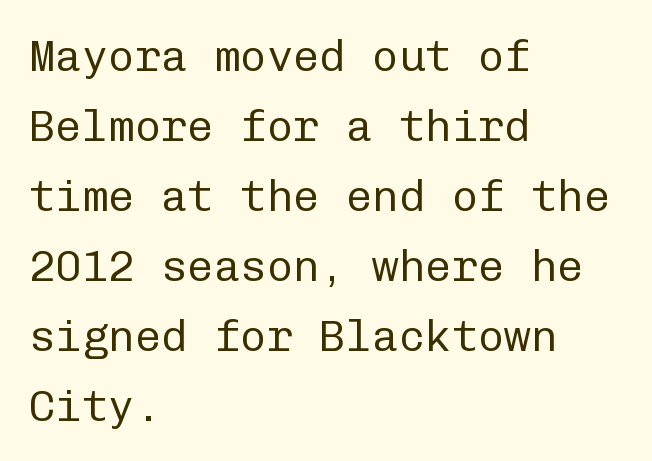
The image shows 44 px regular-weight sans-serif type, upright, monospaced; set left-aligned, normal line spacing (1.59x), normal letter spacing, not underlined; low stroke contrast and a medium x-height.
